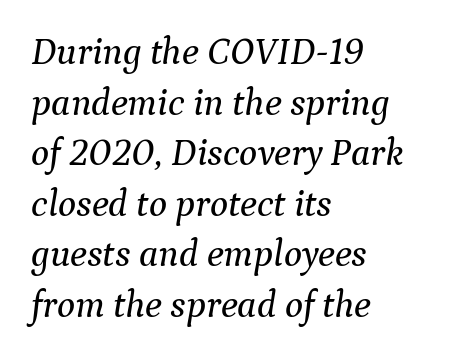
Nobody touched the tracking dial on this one. One-word summary of the alignment: left. The lettering tilts uniformly, giving the passage an italic look. These lines are rendered in a variable-pitch font. What's the leading like? Ordinary, nothing unusual.
